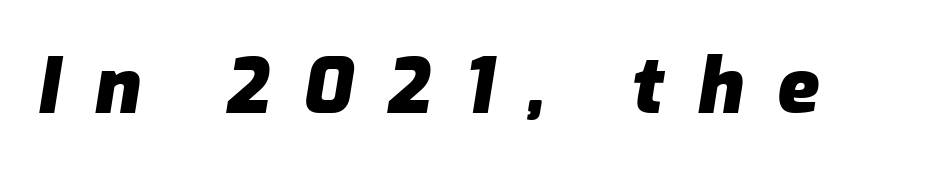
Q: Is the text bold? A: Yes.
Q: Is the text italic (slanted)? A: Yes, it leans right by about 9 degrees.
Q: Is the text underlined? A: No.
Q: Is the spacing between letters normal or unusually wide? A: Unusually wide.
Q: Width (condensed, normal, or wide)? A: Normal.
Q: Stroke contrast? A: Low.
Q: x-height? A: Medium.
Q: Monospaced? A: No.
